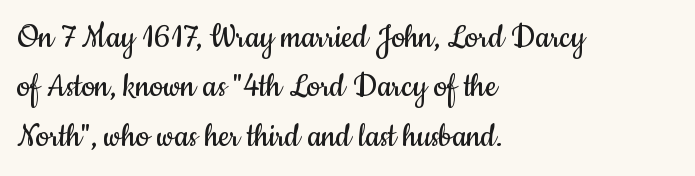
The image shows 38 px regular-weight, condensed sans-serif type; set left-aligned, normal line spacing (1.3x), normal letter spacing, not underlined; low stroke contrast and a small x-height.
